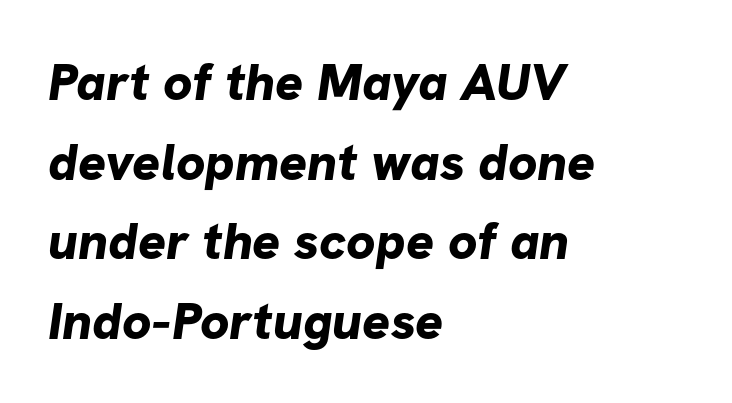
The line texture is even and compact thanks to regular tracking. Rows of type keep a routine distance in the vertical direction. The specimen omits any rule beneath the text block's lines. A typesetter would call this proportional, since set widths differ per character.
